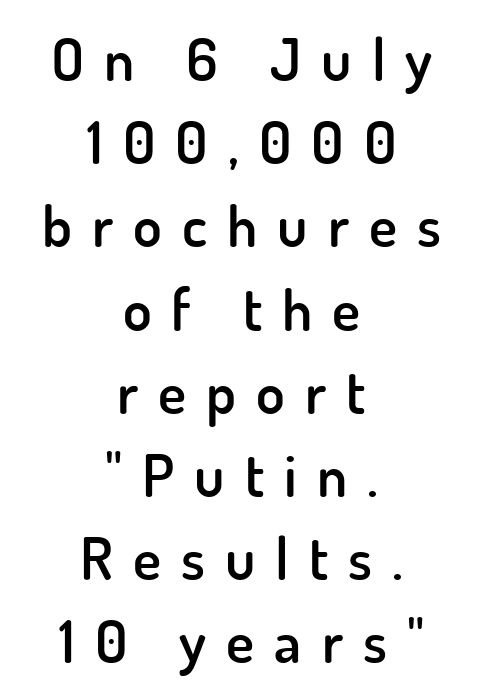
The image shows 59 px semibold sans-serif type, upright; set centered, normal line spacing (1.41x), unusually wide letter spacing (+0.34 em), not underlined; low stroke contrast and a small x-height.
